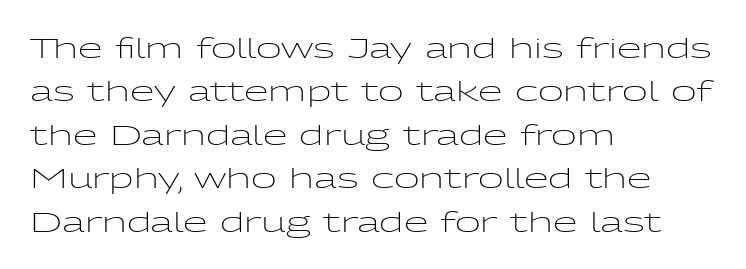
Quick note: not italic, upright. The passage shown is not underscored anywhere. This rendering uses left alignment, leaving the right contour irregular. Weight class: somewhere from thin through regular.
